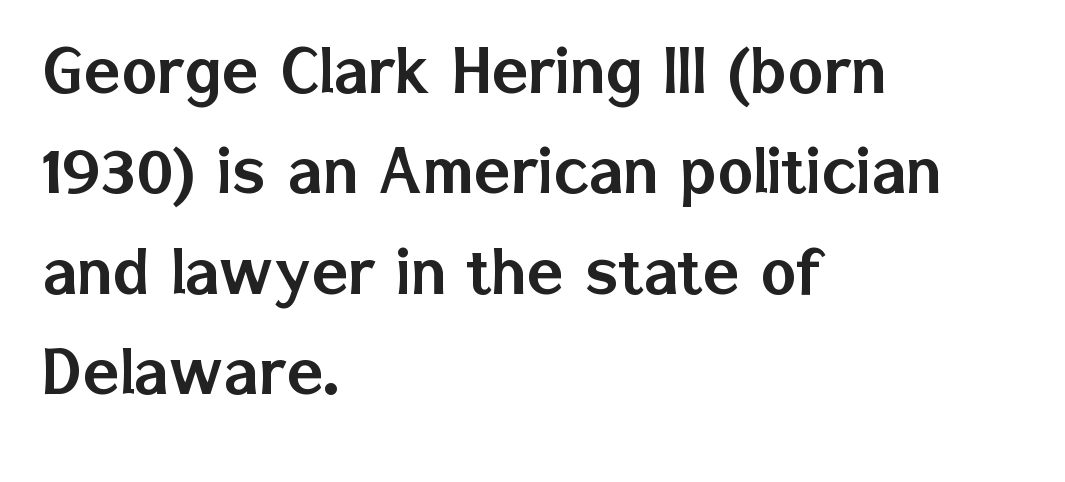
Q: Is the text italic (slanted)? A: No, it is upright.
Q: Is the typeface a serif or a sans-serif typeface? A: Sans-serif.
Q: Is the text underlined? A: No.
Q: How is the paragraph aligned? A: Left-aligned.
Q: Is the spacing between letters normal or unusually wide? A: Normal.
Q: Is the spacing between lines tight, normal or loose? A: Normal.
Q: Width (condensed, normal, or wide)? A: Normal.
Q: Stroke contrast? A: Low.
Q: x-height? A: Medium.
Q: Monospaced? A: No.
